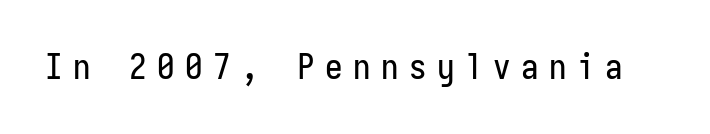
Q: Is the text italic (slanted)? A: No, it is upright.
Q: Is the typeface a serif or a sans-serif typeface? A: Sans-serif.
Q: Is the text underlined? A: No.
Q: Is the spacing between letters normal or unusually wide? A: Unusually wide.
Q: Width (condensed, normal, or wide)? A: Condensed.
Q: Stroke contrast? A: Low.
Q: x-height? A: Medium.
Q: Monospaced? A: Yes.
